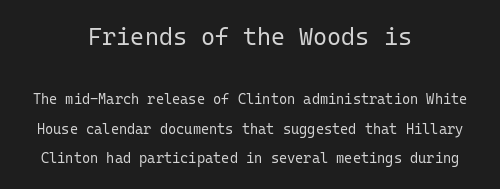
The image shows 24 px text type, upright; set centered, loose line spacing (2.09x), normal letter spacing, not underlined; the first (top) block is 1.71x larger.
